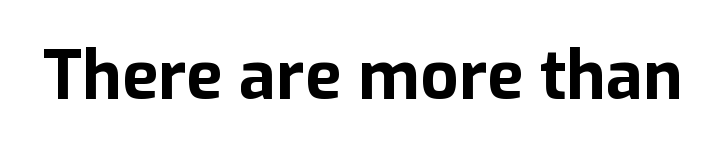
{"serif": "no", "italic": "no", "bold": "yes", "weight": "bold", "width": "normal", "stroke_contrast": "low", "x_height": "medium", "monospaced": "no", "underline": "no", "letter_spacing": "normal", "letter_spacing_em": 0.0, "glyph_px": 67}
